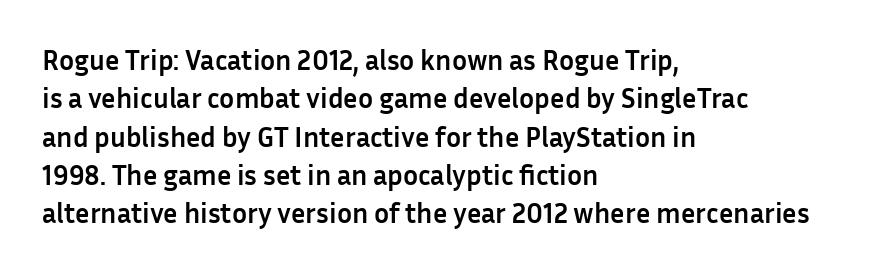
Q: Is the text bold? A: Yes.
Q: Is the text italic (slanted)? A: No, it is upright.
Q: Is the typeface a serif or a sans-serif typeface? A: Sans-serif.
Q: Is the text underlined? A: No.
Q: How is the paragraph aligned? A: Left-aligned.
Q: Is the spacing between letters normal or unusually wide? A: Normal.
Q: Is the spacing between lines tight, normal or loose? A: Normal.
Q: Width (condensed, normal, or wide)? A: Normal.
Q: Stroke contrast? A: Low.
Q: x-height? A: Medium.
Q: Monospaced? A: No.
